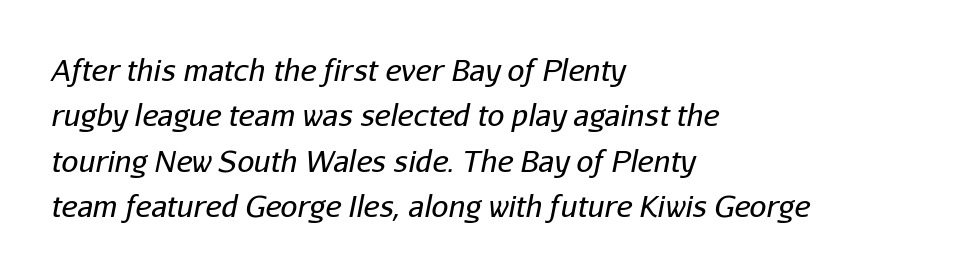
One-word summary of the alignment: left. This rendering leaves character spacing at its baseline value. No letter is thick-stroked: the sample isn't bold. One glance says typical: line gaps are just what's usual. If you drew a line through each stem, it would be angled.
